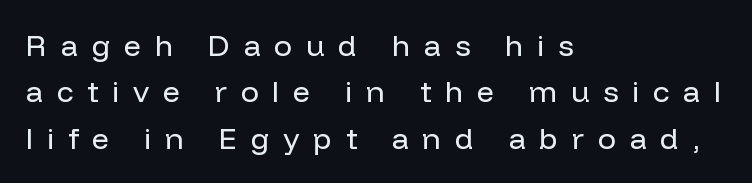
Q: Is the text bold? A: No.
Q: Is the text italic (slanted)? A: No, it is upright.
Q: Is the typeface a serif or a sans-serif typeface? A: Sans-serif.
Q: Is the text underlined? A: No.
Q: How is the paragraph aligned? A: Left-aligned.
Q: Is the spacing between letters normal or unusually wide? A: Unusually wide.
Q: Is the spacing between lines tight, normal or loose? A: Normal.
Q: Width (condensed, normal, or wide)? A: Normal.
Q: Stroke contrast? A: Low.
Q: x-height? A: Medium.
Q: Monospaced? A: No.
